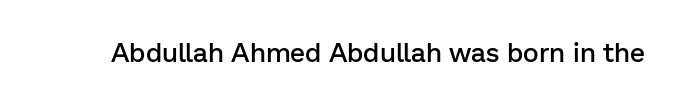
Q: Is the text bold? A: Semi-bold.
Q: Is the text italic (slanted)? A: No, it is upright.
Q: Is the text underlined? A: No.
Q: Is the spacing between letters normal or unusually wide? A: Normal.
